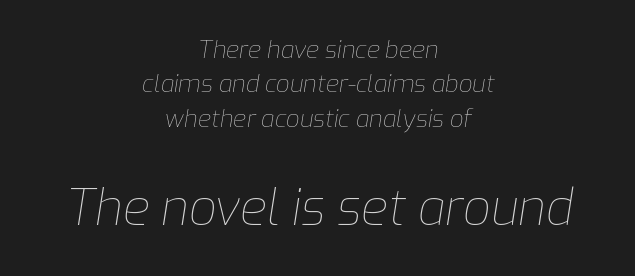
Q: Is the text bold? A: No.
Q: Is the text italic (slanted)? A: Yes, it leans right by about 9 degrees.
Q: Is the text underlined? A: No.
Q: How is the paragraph aligned? A: Centered.
Q: Is the spacing between letters normal or unusually wide? A: Normal.
Q: Is the spacing between lines tight, normal or loose? A: Normal.
Q: Which block of text is set in a larger size, the first (top) or the second (bottom)? A: The second (bottom) one.
Q: Width (condensed, normal, or wide)? A: Normal.
Q: Stroke contrast? A: Low.
Q: x-height? A: Medium.
Q: Monospaced? A: No.
